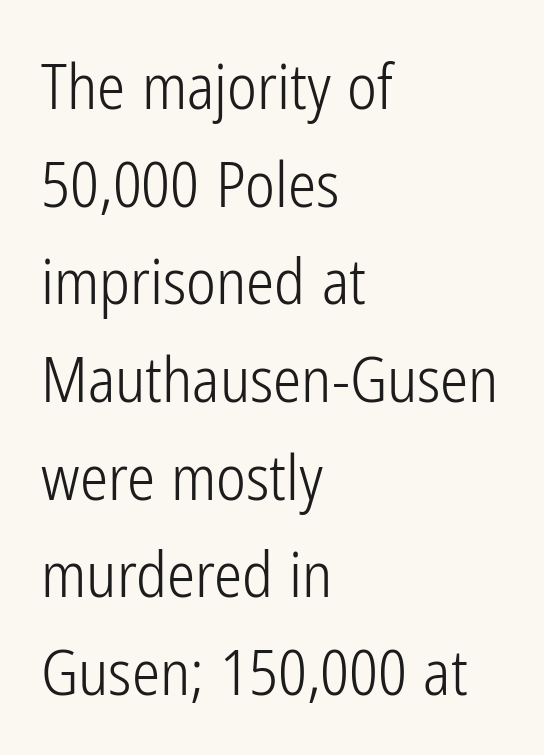
Q: Is the text bold? A: No.
Q: Is the text italic (slanted)? A: No, it is upright.
Q: Is the typeface a serif or a sans-serif typeface? A: Sans-serif.
Q: Is the text underlined? A: No.
Q: How is the paragraph aligned? A: Left-aligned.
Q: Is the spacing between letters normal or unusually wide? A: Normal.
Q: Is the spacing between lines tight, normal or loose? A: Normal.
Q: Width (condensed, normal, or wide)? A: Condensed.
Q: Stroke contrast? A: Low.
Q: x-height? A: Medium.
Q: Monospaced? A: No.
